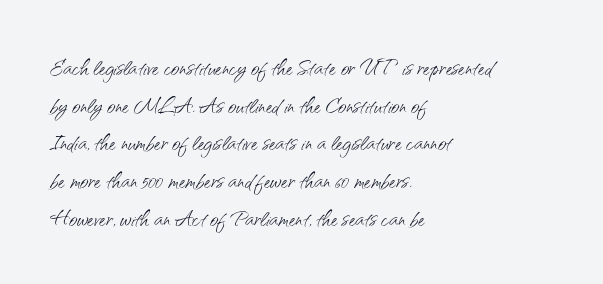
{"serif": "no", "bold": "no", "weight": "light", "width": "normal", "stroke_contrast": "medium", "x_height": "small", "monospaced": "no", "underline": "no", "align": "left", "line_spacing": "normal", "line_spacing_ratio": 1.3, "letter_spacing": "normal", "letter_spacing_em": 0.0, "glyph_px": 29}
